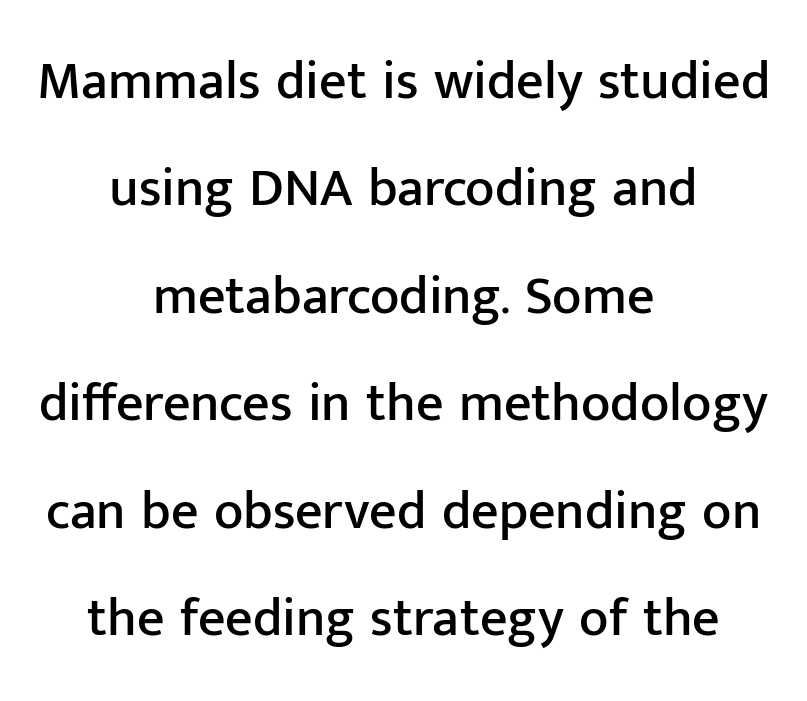
Italic? Not at all — the glyphs are vertical. Compared with a flush-left layout, this one balances lines on the center instead. Here the designer chose a conventional face with non-uniform glyph widths. Default kerning and tracking; the words read as compact shapes.
